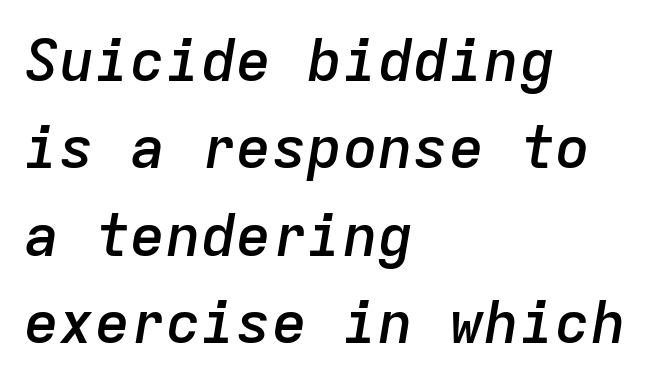
Q: Is the text bold? A: Semi-bold.
Q: Is the text italic (slanted)? A: Yes, it leans right by about 9 degrees.
Q: Is the text underlined? A: No.
Q: How is the paragraph aligned? A: Left-aligned.
Q: Is the spacing between letters normal or unusually wide? A: Normal.
Q: Is the spacing between lines tight, normal or loose? A: Normal.
Q: Width (condensed, normal, or wide)? A: Normal.
Q: Stroke contrast? A: Low.
Q: x-height? A: Medium.
Q: Monospaced? A: Yes.
